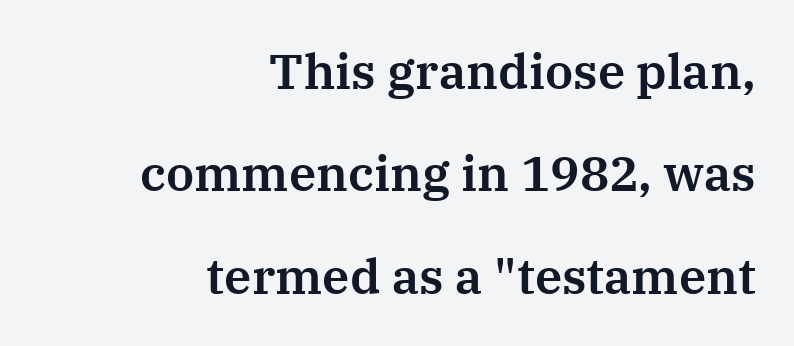
{"serif": "yes", "italic": "no", "width": "normal", "stroke_contrast": "medium", "x_height": "medium", "monospaced": "no", "underline": "no", "align": "right", "line_spacing": "loose", "line_spacing_ratio": 2.09, "letter_spacing": "normal", "letter_spacing_em": 0.0, "glyph_px": 49}
